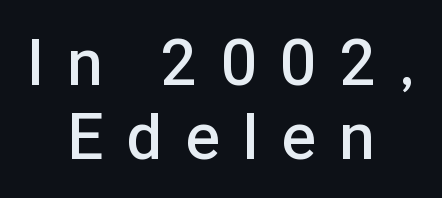
Q: Is the text bold? A: Semi-bold.
Q: Is the text italic (slanted)? A: No, it is upright.
Q: Is the typeface a serif or a sans-serif typeface? A: Sans-serif.
Q: Is the text underlined? A: No.
Q: How is the paragraph aligned? A: Centered.
Q: Is the spacing between letters normal or unusually wide? A: Unusually wide.
Q: Is the spacing between lines tight, normal or loose? A: Tight.
Q: Width (condensed, normal, or wide)? A: Normal.
Q: Stroke contrast? A: Low.
Q: x-height? A: Medium.
Q: Monospaced? A: No.
